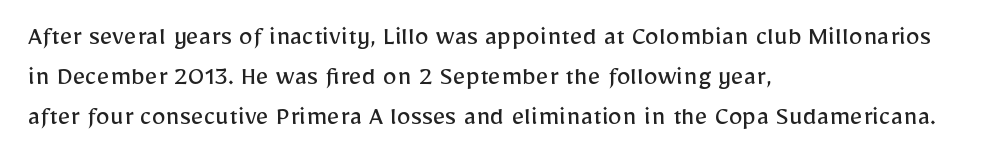
Q: Is the text bold? A: No.
Q: Is the text italic (slanted)? A: No, it is upright.
Q: Is the typeface a serif or a sans-serif typeface? A: Sans-serif.
Q: Is the text underlined? A: No.
Q: How is the paragraph aligned? A: Left-aligned.
Q: Is the spacing between letters normal or unusually wide? A: Normal.
Q: Is the spacing between lines tight, normal or loose? A: Normal.
Q: Width (condensed, normal, or wide)? A: Normal.
Q: Stroke contrast? A: Low.
Q: x-height? A: Medium.
Q: Monospaced? A: No.
